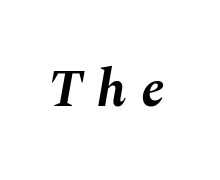
{"italic": "yes", "lean": "right", "slant_degrees": 10, "bold": "yes", "weight": "bold", "width": "normal", "stroke_contrast": "medium", "x_height": "medium", "monospaced": "no", "underline": "no", "letter_spacing": "wide", "letter_spacing_em": 0.27, "glyph_px": 53}
